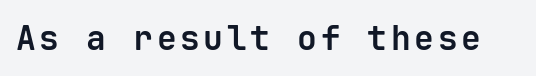
Q: Is the text bold? A: Yes.
Q: Is the text italic (slanted)? A: No, it is upright.
Q: Is the typeface a serif or a sans-serif typeface? A: Sans-serif.
Q: Is the text underlined? A: No.
Q: Width (condensed, normal, or wide)? A: Normal.
Q: Stroke contrast? A: Low.
Q: x-height? A: Medium.
Q: Monospaced? A: Yes.
